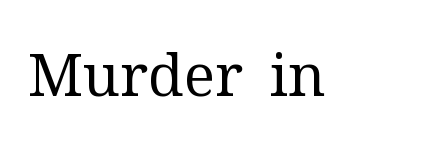
The image shows 59 px regular-weight serif type, upright; set normal letter spacing, not underlined; medium stroke contrast and a medium x-height.
